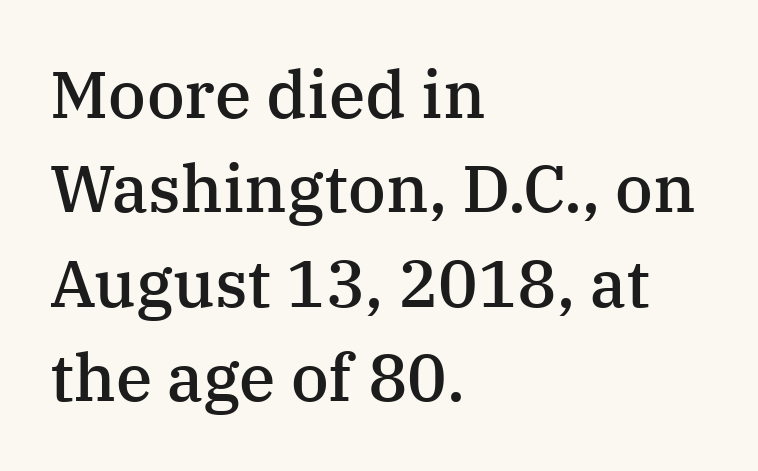
The image shows 66 px semibold serif type, upright; set left-aligned, normal line spacing (1.43x), normal letter spacing, not underlined; medium stroke contrast and a medium x-height.
